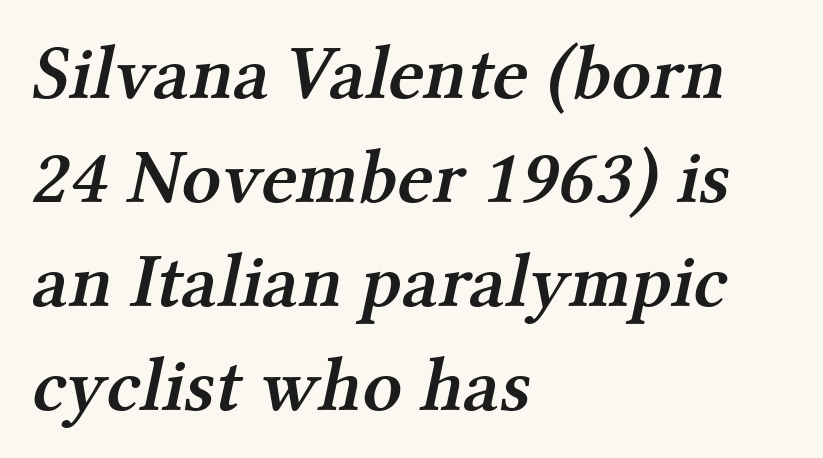
The image shows 77 px semibold serif type; set left-aligned, normal line spacing (1.35x), normal letter spacing, not underlined; medium stroke contrast and a medium x-height.
